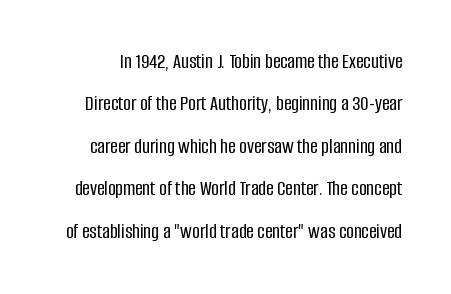
Quick note: interline space is abundant. Inter-character spacing is left at the font's built-in metrics. A roman cut, with each character standing at attention. Letters rest on an invisible, unmarked baseline.
